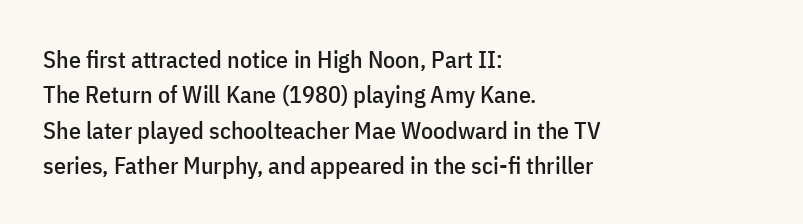
The passage shown stacks its lines at a standard gap. No extra tracking has been applied to these lines. Compared with a centered layout, this one pins lines to the left instead. The area under the type is left untouched. When letters stand straight like this, we call the style roman or upright.
